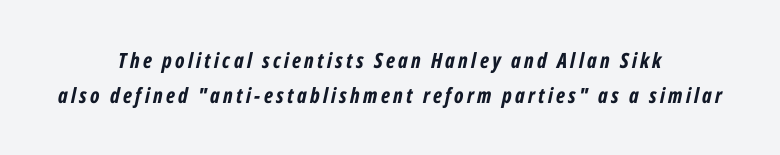
Q: Is the text bold? A: Yes.
Q: Is the text italic (slanted)? A: Yes, it leans right by about 12 degrees.
Q: Is the text underlined? A: No.
Q: How is the paragraph aligned? A: Centered.
Q: Is the spacing between lines tight, normal or loose? A: Normal.
